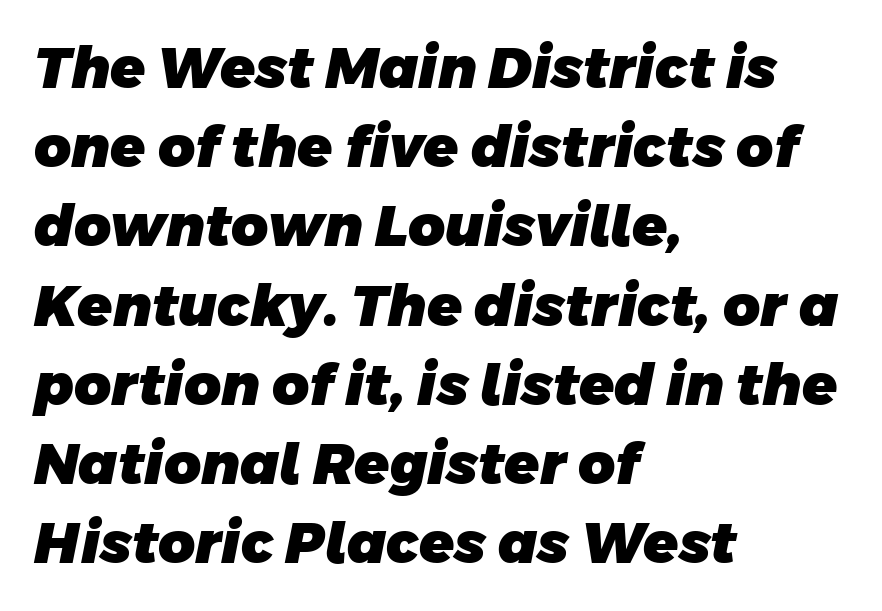
The image shows 57 px heavy sans-serif type; set left-aligned, normal line spacing (1.39x), normal letter spacing, not underlined; low stroke contrast and a large x-height.
